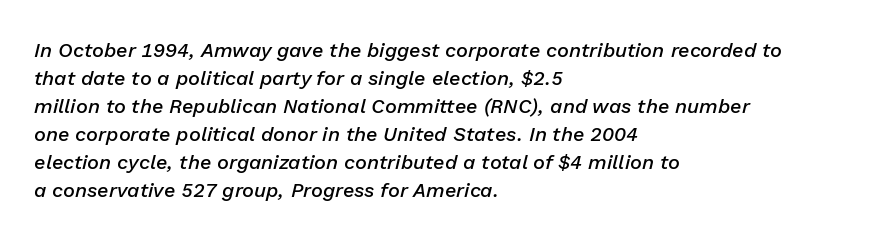
{"italic": "yes", "lean": "right", "slant_degrees": 13, "bold": "semi", "underline": "no", "align": "left", "line_spacing": "normal", "line_spacing_ratio": 1.4, "letter_spacing": "normal", "letter_spacing_em": 0.0, "glyph_px": 20}
